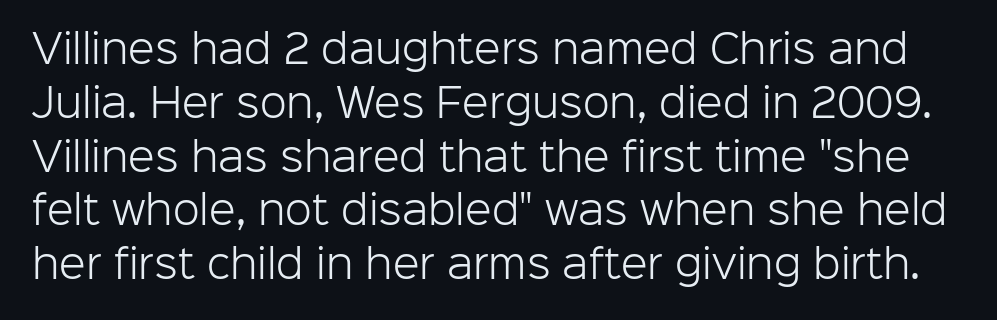
{"serif": "no", "italic": "no", "bold": "no", "weight": "light", "width": "normal", "stroke_contrast": "low", "x_height": "medium", "monospaced": "no", "underline": "no", "line_spacing": "normal", "line_spacing_ratio": 1.38, "letter_spacing": "normal", "letter_spacing_em": 0.0, "glyph_px": 39}
